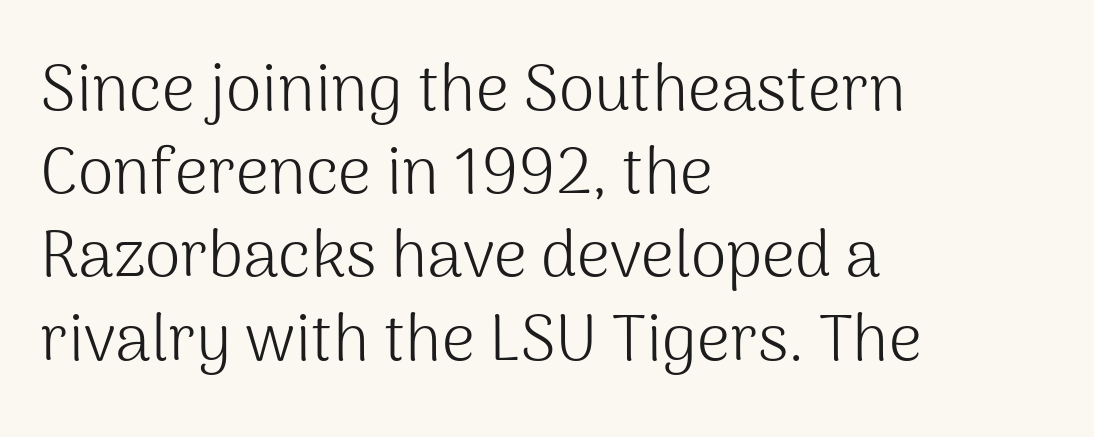
Short and long lines alike share a common starting point at left. The passage shown is not underscored anywhere. This sample has the flowing, uneven cadence of proportional lettering. Typographically, this falls in the sans-serif category. Students, note that the glyphs here touch the page at normal intervals.
